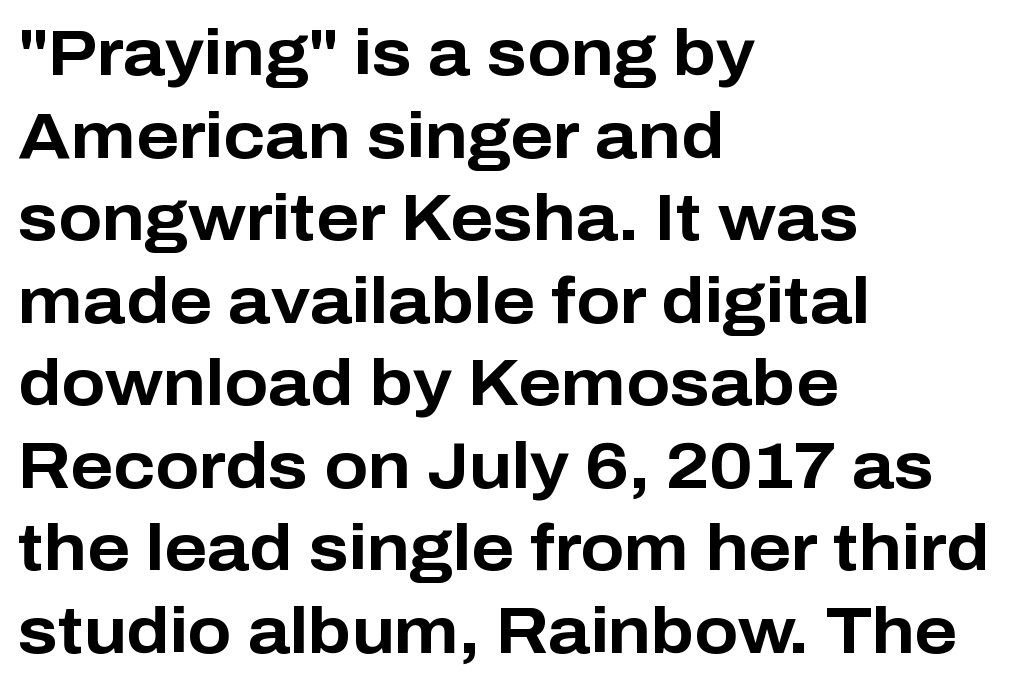
Q: Is the text bold? A: Yes.
Q: Is the text italic (slanted)? A: No, it is upright.
Q: Is the typeface a serif or a sans-serif typeface? A: Sans-serif.
Q: Is the text underlined? A: No.
Q: How is the paragraph aligned? A: Left-aligned.
Q: Is the spacing between letters normal or unusually wide? A: Normal.
Q: Is the spacing between lines tight, normal or loose? A: Normal.
Q: Width (condensed, normal, or wide)? A: Normal.
Q: Stroke contrast? A: Low.
Q: x-height? A: Medium.
Q: Monospaced? A: No.
